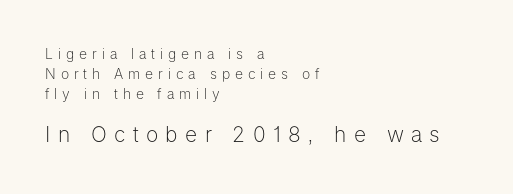
Baseline-to-baseline distance is the conventional proportion of letter height. The letters in the lower block stand taller than those in the block above. Heft: none added — not bold. Reading down the block, your eye returns to a fixed left position each line.
